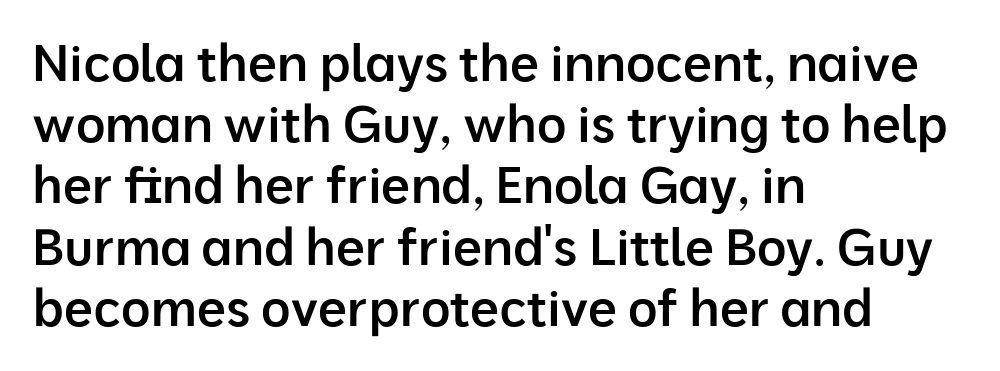
The image shows 51 px semibold sans-serif type, upright; set left-aligned, line spacing 1.2x, normal letter spacing, not underlined; low stroke contrast and a medium x-height.
